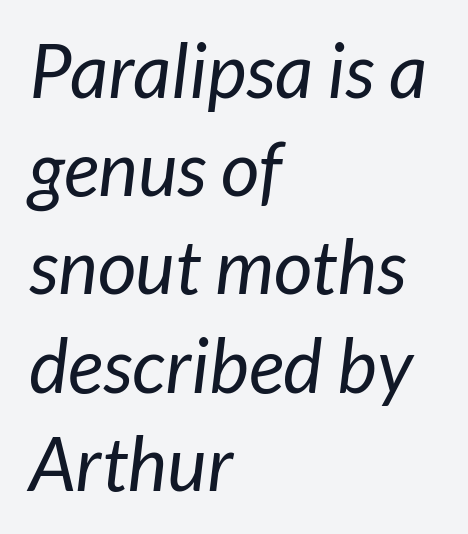
{"serif": "no", "bold": "no", "weight": "regular", "width": "normal", "stroke_contrast": "low", "x_height": "medium", "monospaced": "no", "underline": "no", "align": "left", "line_spacing": "normal", "line_spacing_ratio": 1.31, "letter_spacing": "normal", "letter_spacing_em": 0.0, "glyph_px": 75}
